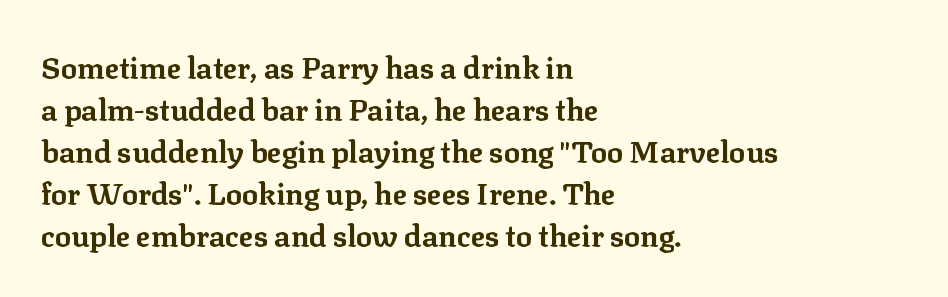
Each word holds together tightly as a unit, with standard inter-letter gaps. The face used here is proportionally spaced, like ordinary book or web type. Unlike a clean sans, this face finishes its strokes with serifs. Every stem runs plumb, perpendicular to the baseline.
